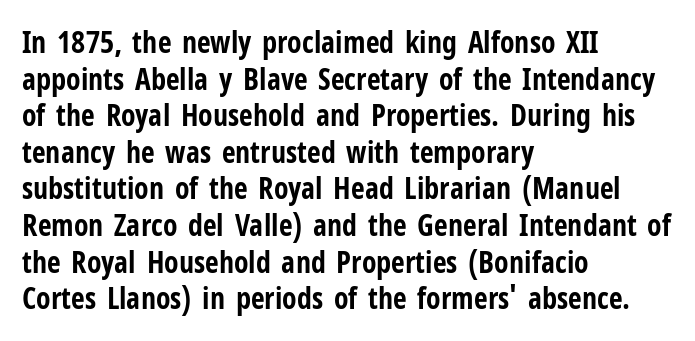
Q: Is the text bold? A: Yes.
Q: Is the text italic (slanted)? A: No, it is upright.
Q: Is the typeface a serif or a sans-serif typeface? A: Sans-serif.
Q: Is the text underlined? A: No.
Q: How is the paragraph aligned? A: Left-aligned.
Q: Is the spacing between letters normal or unusually wide? A: Normal.
Q: Width (condensed, normal, or wide)? A: Condensed.
Q: Stroke contrast? A: Low.
Q: x-height? A: Medium.
Q: Monospaced? A: No.
